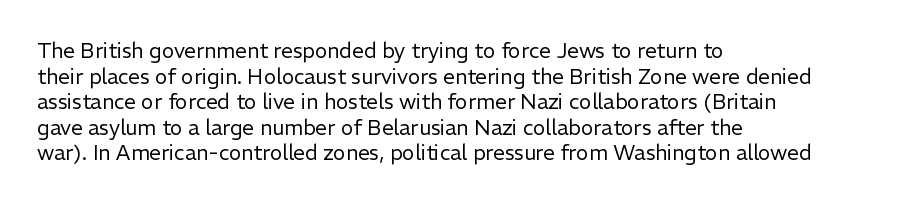
Does extra space separate the letters? No, they use regular spacing. The passage is arranged the way most books set body copy — flush left. The area under the type is left untouched. The face looks like a standard text weight, possibly lighter. Notice how the stems are strictly vertical — no italics here.
